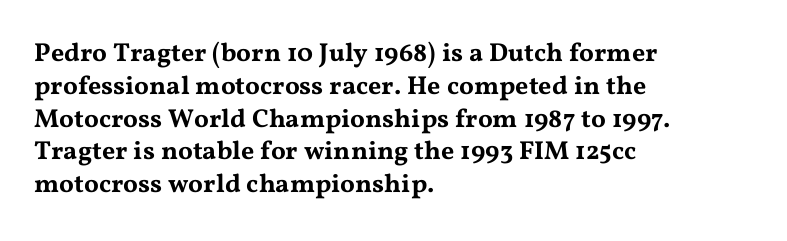
Q: Is the text italic (slanted)? A: No, it is upright.
Q: Is the text underlined? A: No.
Q: How is the paragraph aligned? A: Left-aligned.
Q: Is the spacing between letters normal or unusually wide? A: Normal.
Q: Is the spacing between lines tight, normal or loose? A: Normal.
